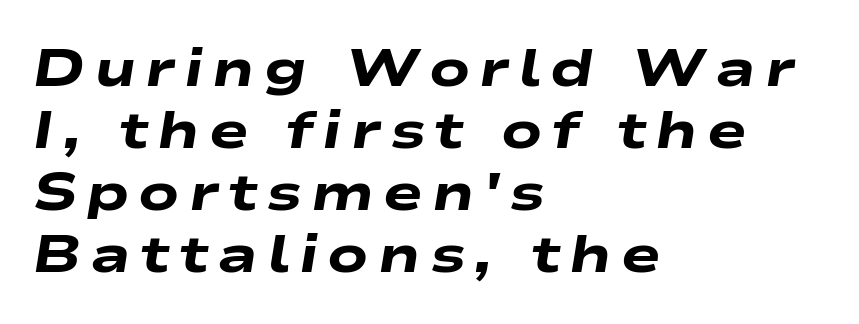
Weight check: bold — yes, fully. Honestly, there is no underline to notice here at all. This sample has the flowing, uneven cadence of proportional lettering. Every row of glyphs begins at an identical x-position on the left. The text carries the slant typical of an italic or oblique font.
